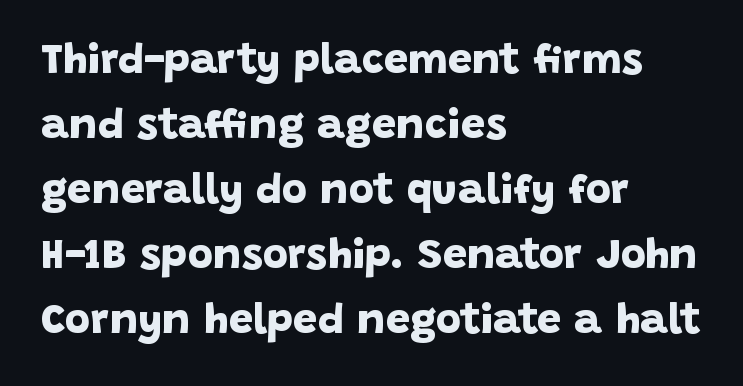
The image shows 43 px bold sans-serif type; set left-aligned, normal line spacing (1.51x), normal letter spacing, not underlined; low stroke contrast and a large x-height.
